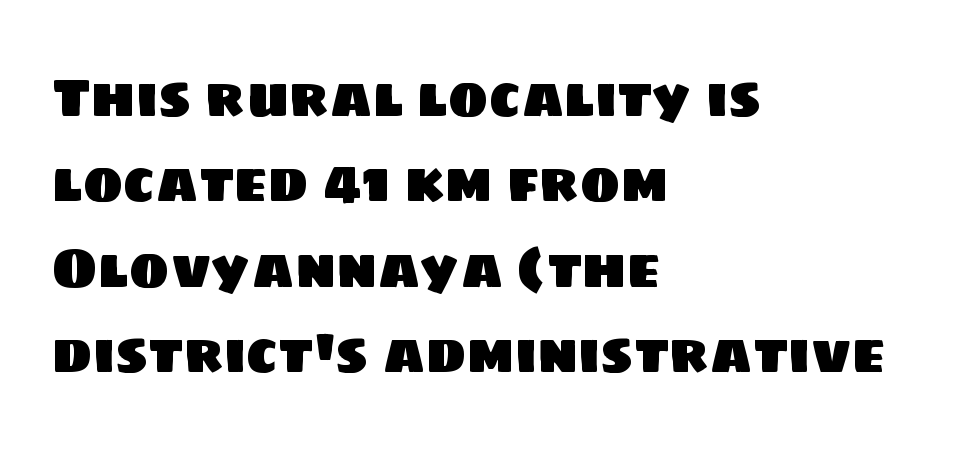
{"serif": "no", "width": "normal", "stroke_contrast": "low", "x_height": "large", "monospaced": "no", "underline": "no", "align": "left", "line_spacing": "normal", "line_spacing_ratio": 1.58, "letter_spacing": "normal", "letter_spacing_em": 0.0, "glyph_px": 54}
